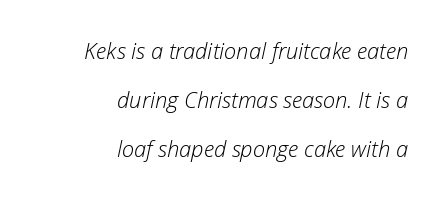
Q: Is the text bold? A: No.
Q: Is the text italic (slanted)? A: Yes, it leans right by about 12 degrees.
Q: Is the text underlined? A: No.
Q: How is the paragraph aligned? A: Right-aligned.
Q: Is the spacing between letters normal or unusually wide? A: Normal.
Q: Is the spacing between lines tight, normal or loose? A: Loose.
